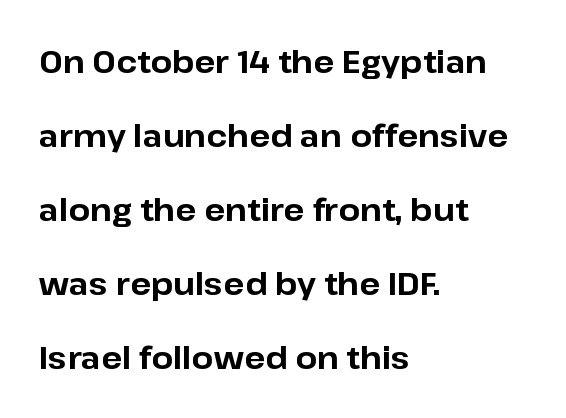
The image shows 31 px bold sans-serif type, upright; set left-aligned, loose line spacing (2.39x), normal letter spacing, not underlined; low stroke contrast and a medium x-height.
